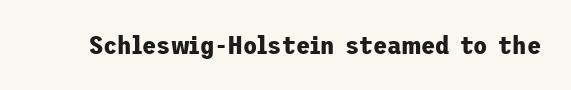
The image shows 26 px bold type, upright; set normal letter spacing, not underlined.
